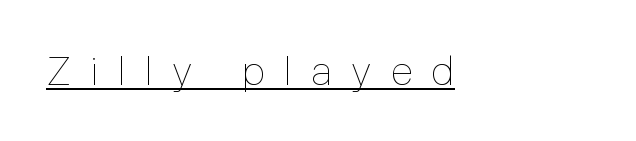
The image shows 40 px thin type, upright; set unusually wide letter spacing (+0.48 em), underlined; low stroke contrast and a medium x-height.
